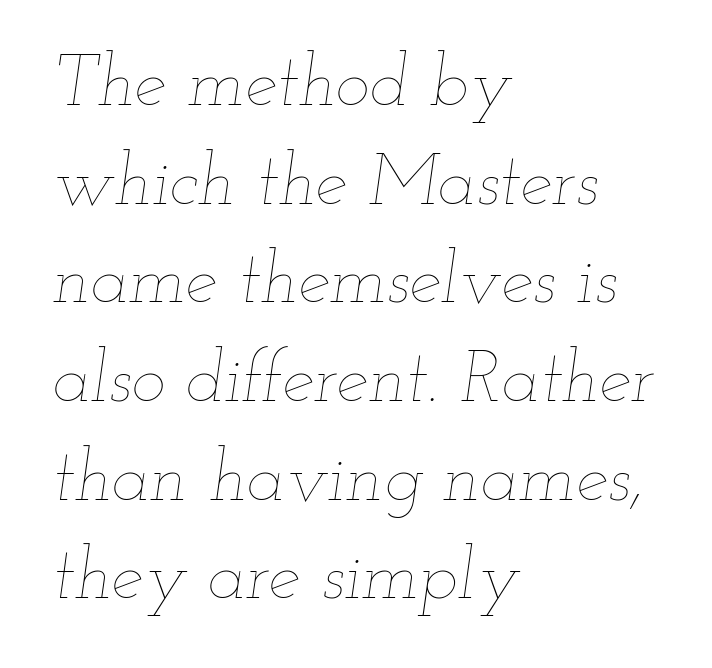
Leading: standard. Descenders are the only things crossing below the line. Caption: face not bold, strokes unweighted. Varying glyph widths throughout — classic text-font behaviour. Look at the tracking — it's just the regular setting, nothing added.
